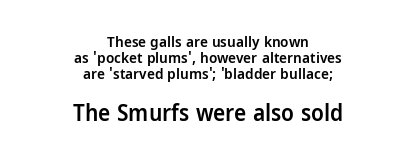
{"italic": "no", "bold": "semi", "underline": "no", "align": "center", "line_spacing": "tight", "line_spacing_ratio": 1.07, "letter_spacing": "normal", "letter_spacing_em": 0.0, "larger_block": "second", "size_ratio": 1.53, "glyph_px": 23}
